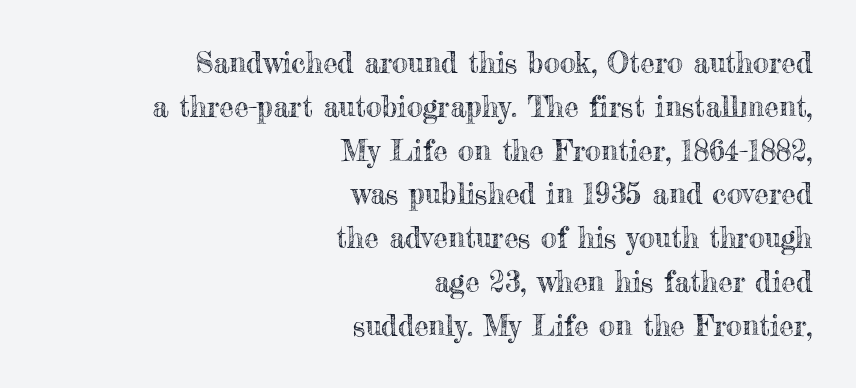
A clean baseline with only descenders dipping below it. The ragged edge is on the left, which tells us the setting is flush right. Tall strokes in this sample are plumb rather than angled. Proportional: the letters do not fall into vertical columns. Normally led — the rows are evenly, conventionally spaced.
